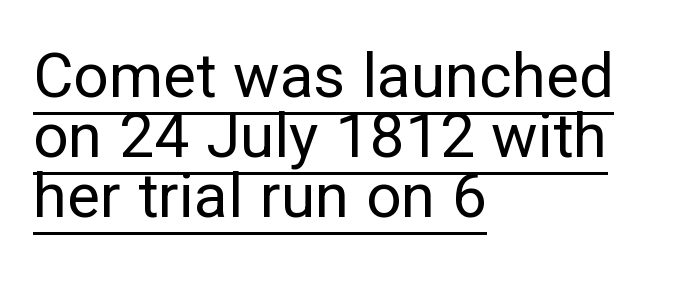
A typographer would call this underscored text. Unlike italic type, these characters show no tilt at all. Successive baselines arrive quickly, one right under another. The compositor pushed each line to the left boundary. The strokes carry an ordinary text weight at most.
